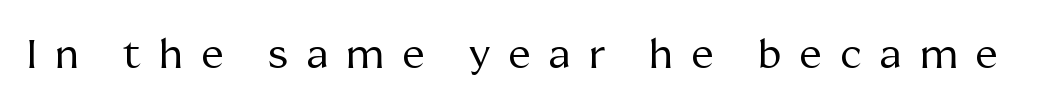
The image shows 41 px regular-weight serif type, upright; set unusually wide letter spacing (+0.44 em), not underlined; medium stroke contrast and a medium x-height.
